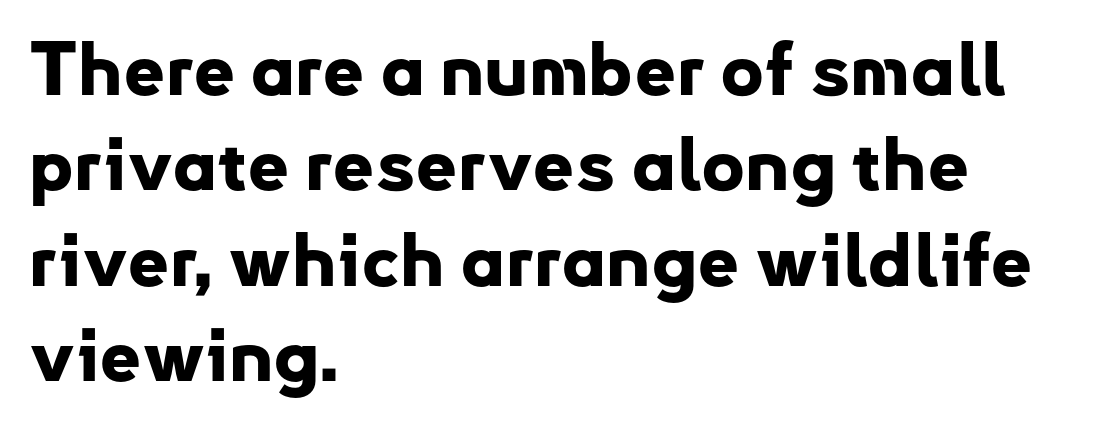
The strip under each line holds only bare page. Is there much room between lines? A standard amount, neither cramped nor airy. The letters stand upright; this is a roman face. Compared with an ordinary text face, these strokes are far heavier — a full bold.
